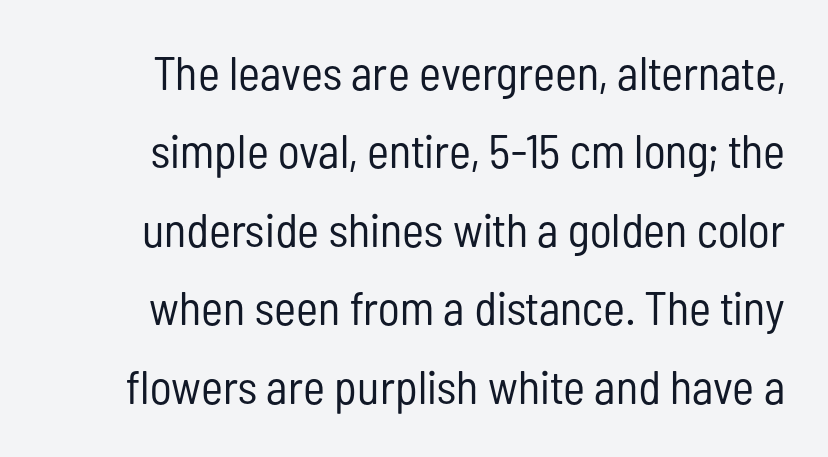
One glance says typical: line gaps are just what's usual. Observe the absence of serifs on each vertical stroke in this sample. Nothing unusual about the tracking: characters are spaced as the font intends. A quiet, ordinary-to-light weight characterises the typeface. A bare baseline throughout the passage.
